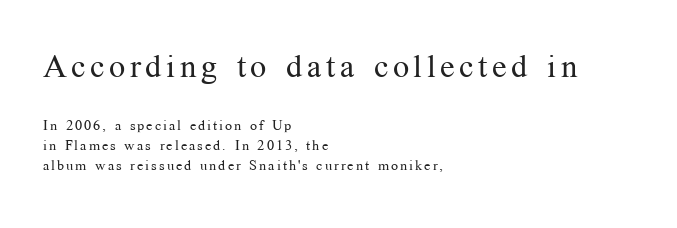
Words float on clear page, feet unadorned. Think of a printed novel: that variable character pitch is what you see here. These two chunks differ in scale, with the top chunk taking the larger measure. The type sits square on the baseline with zero lean. Every row of glyphs begins at an identical x-position on the left. Type style note: has serifs.
